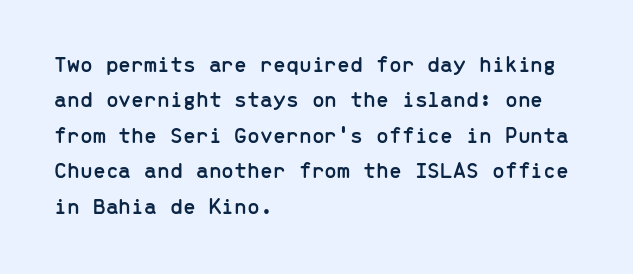
{"italic": "no", "underline": "no", "align": "left", "line_spacing": "normal", "line_spacing_ratio": 1.54, "letter_spacing": "normal", "letter_spacing_em": 0.0, "glyph_px": 23}
